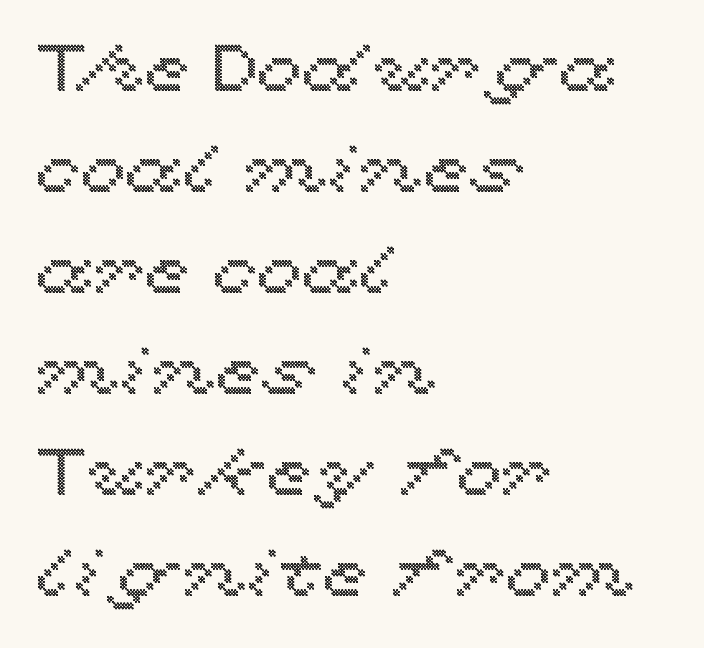
Q: Is the text italic (slanted)? A: Yes.
Q: Is the text underlined? A: No.
Q: How is the paragraph aligned? A: Left-aligned.
Q: Is the spacing between letters normal or unusually wide? A: Normal.
Q: Is the spacing between lines tight, normal or loose? A: Normal.
Q: Width (condensed, normal, or wide)? A: Wide.
Q: x-height? A: Medium.
Q: Monospaced? A: No.
